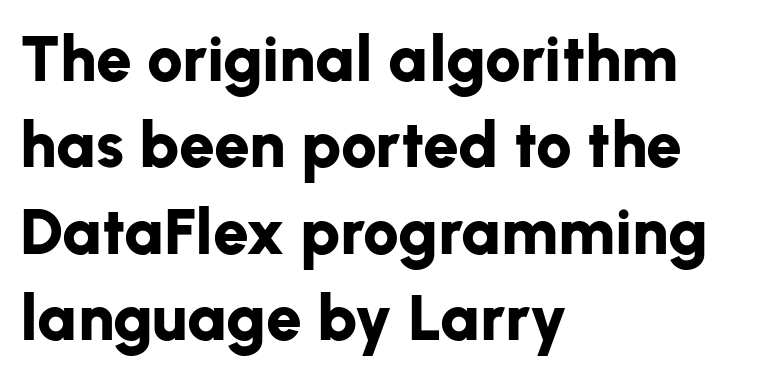
Q: Is the text bold? A: Yes.
Q: Is the text italic (slanted)? A: No, it is upright.
Q: Is the typeface a serif or a sans-serif typeface? A: Sans-serif.
Q: Is the text underlined? A: No.
Q: How is the paragraph aligned? A: Left-aligned.
Q: Is the spacing between letters normal or unusually wide? A: Normal.
Q: Is the spacing between lines tight, normal or loose? A: Normal.
Q: Width (condensed, normal, or wide)? A: Normal.
Q: Stroke contrast? A: Low.
Q: x-height? A: Medium.
Q: Monospaced? A: No.
